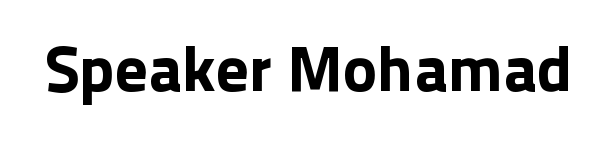
The passage shown is typed in a proportional face where columns would drift. Do the letters lean? They stand straight. Each row of text sits above clean, open space. Each word holds together tightly as a unit, with standard inter-letter gaps. This rendering employs a face without finishing strokes, i.e., a sans-serif.
